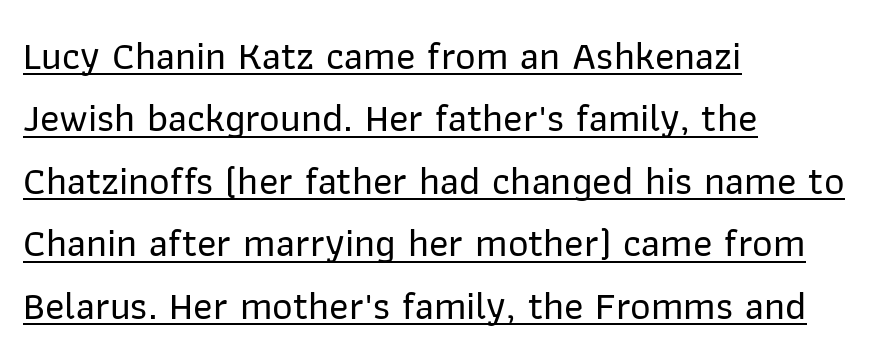
The image shows 40 px sans-serif type, upright; set left-aligned, normal line spacing (1.56x), normal letter spacing, underlined; low stroke contrast and a medium x-height.
